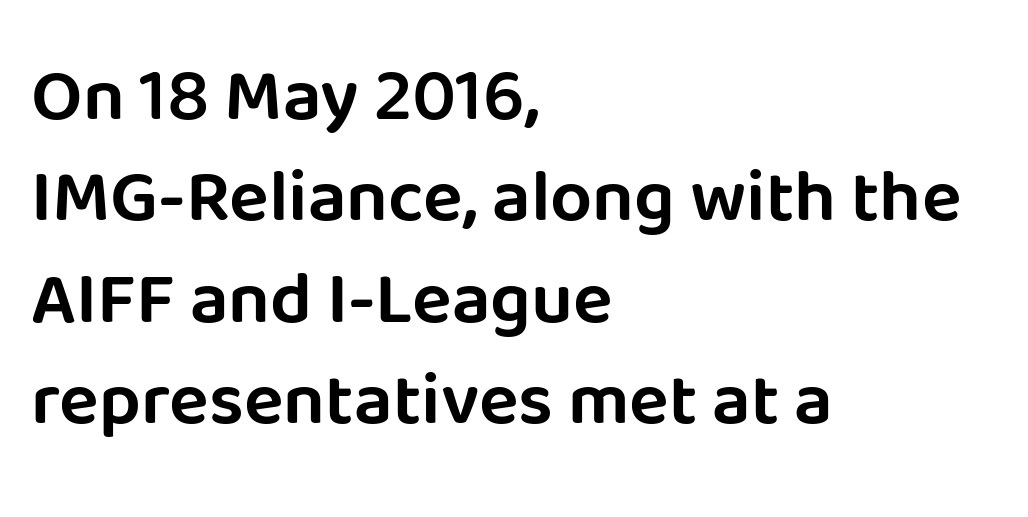
Q: Is the text italic (slanted)? A: No, it is upright.
Q: Is the typeface a serif or a sans-serif typeface? A: Sans-serif.
Q: Is the text underlined? A: No.
Q: How is the paragraph aligned? A: Left-aligned.
Q: Is the spacing between letters normal or unusually wide? A: Normal.
Q: Is the spacing between lines tight, normal or loose? A: Normal.
Q: Width (condensed, normal, or wide)? A: Normal.
Q: Stroke contrast? A: Low.
Q: x-height? A: Large.
Q: Monospaced? A: No.
